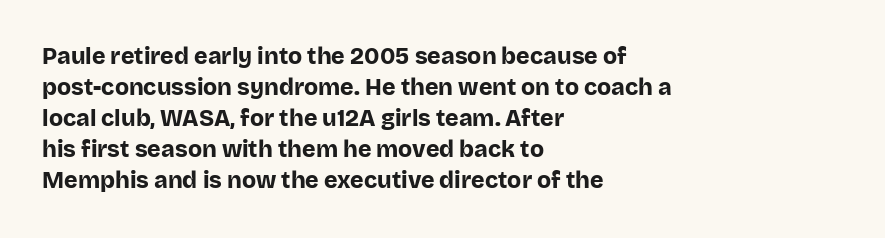
Caption: bold face, heavy strokes. Compared with typical body copy, the letter spacing here is the same. Line starts are locked; line ends wander. The axis of the letterforms is exactly vertical.
